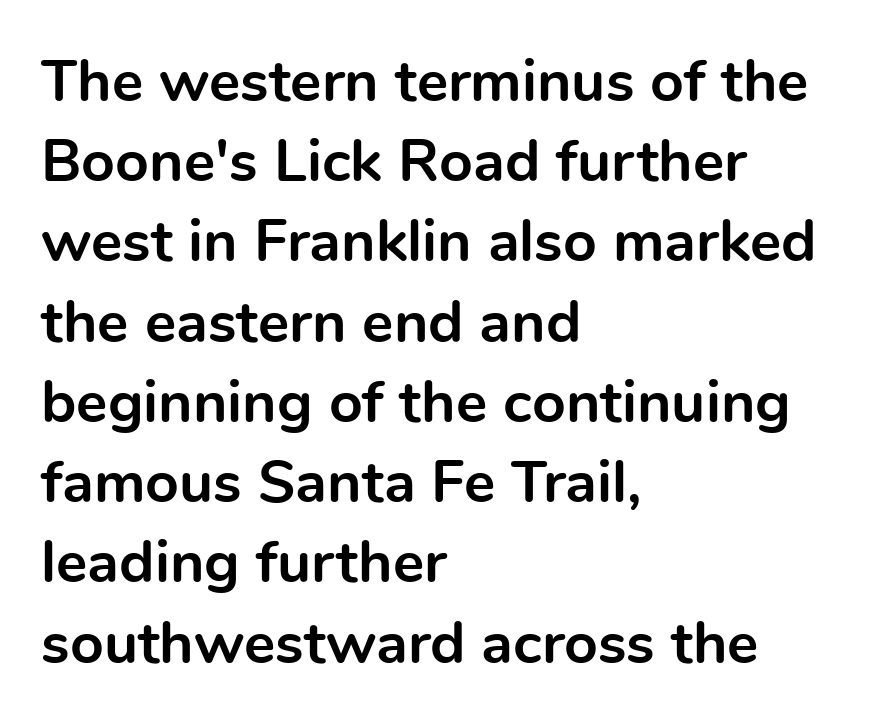
Q: Is the text bold? A: Yes.
Q: Is the text italic (slanted)? A: No, it is upright.
Q: Is the typeface a serif or a sans-serif typeface? A: Sans-serif.
Q: Is the text underlined? A: No.
Q: How is the paragraph aligned? A: Left-aligned.
Q: Is the spacing between letters normal or unusually wide? A: Normal.
Q: Is the spacing between lines tight, normal or loose? A: Normal.
Q: Width (condensed, normal, or wide)? A: Normal.
Q: x-height? A: Medium.
Q: Monospaced? A: No.
